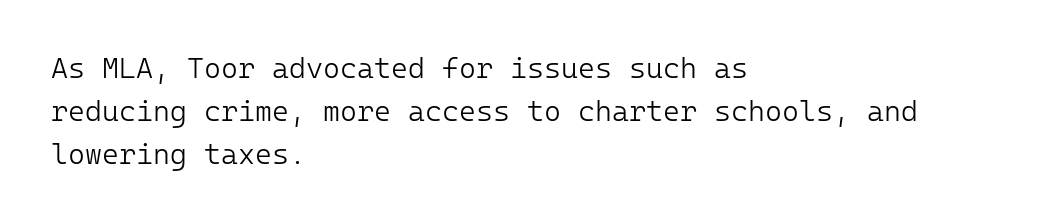
Q: Is the text bold? A: No.
Q: Is the text italic (slanted)? A: No, it is upright.
Q: Is the typeface a serif or a sans-serif typeface? A: Sans-serif.
Q: Is the text underlined? A: No.
Q: How is the paragraph aligned? A: Left-aligned.
Q: Is the spacing between letters normal or unusually wide? A: Normal.
Q: Is the spacing between lines tight, normal or loose? A: Normal.
Q: Width (condensed, normal, or wide)? A: Normal.
Q: Stroke contrast? A: Low.
Q: x-height? A: Medium.
